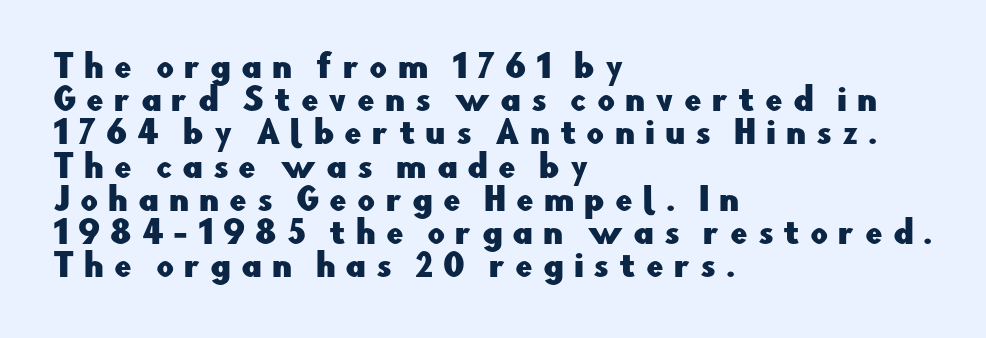
The image shows 31 px sans-serif type, upright; set left-aligned, tight line spacing (1.07x), unusually wide letter spacing (+0.32 em), not underlined; low stroke contrast and a small x-height.
